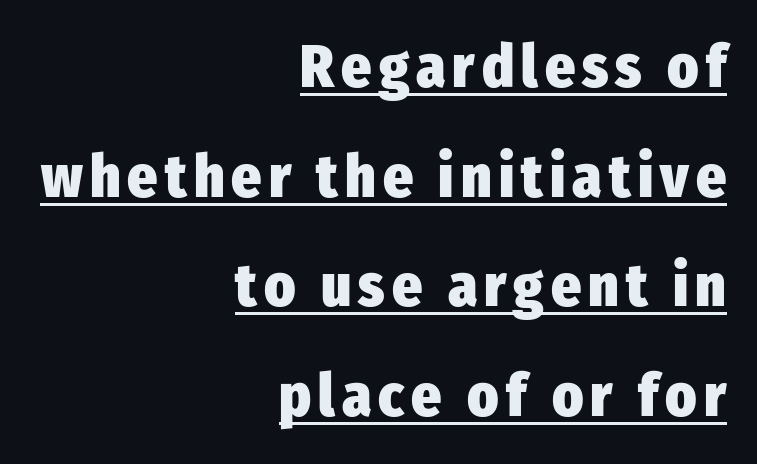
The image shows 59 px heavy, condensed sans-serif type, upright; set right-aligned, line spacing 1.86x, underlined; low stroke contrast and a medium x-height.
